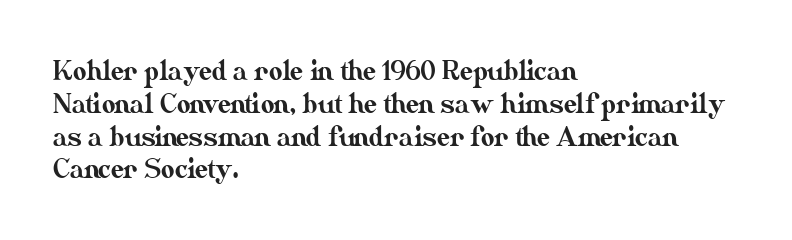
Q: Is the text italic (slanted)? A: No, it is upright.
Q: Is the text underlined? A: No.
Q: How is the paragraph aligned? A: Left-aligned.
Q: Is the spacing between letters normal or unusually wide? A: Normal.
Q: Is the spacing between lines tight, normal or loose? A: Normal.
